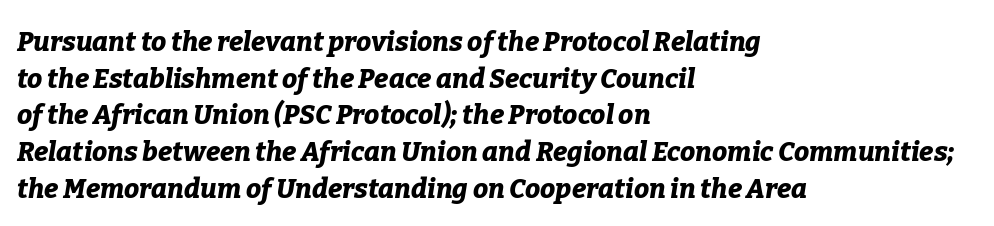
The image shows 27 px bold type, italic (leaning right); set left-aligned, normal line spacing (1.36x), normal letter spacing, not underlined.
